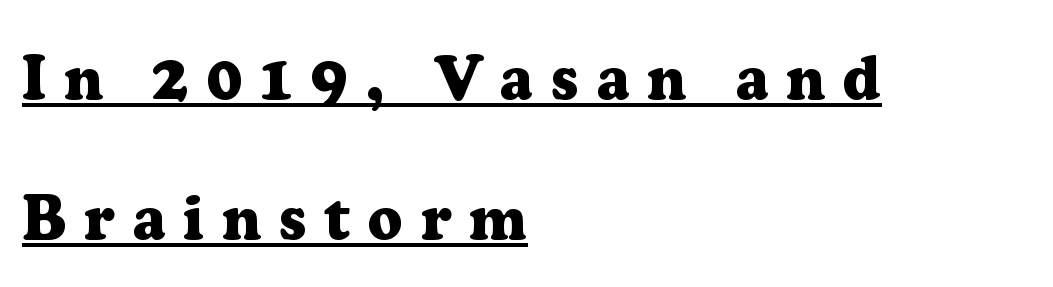
Varying glyph widths throughout — classic text-font behaviour. The characters display serif detailing at their extremities. Line beginnings align vertically; line endings do not. Glyph-to-glyph distance is far greater than everyday printed text.
